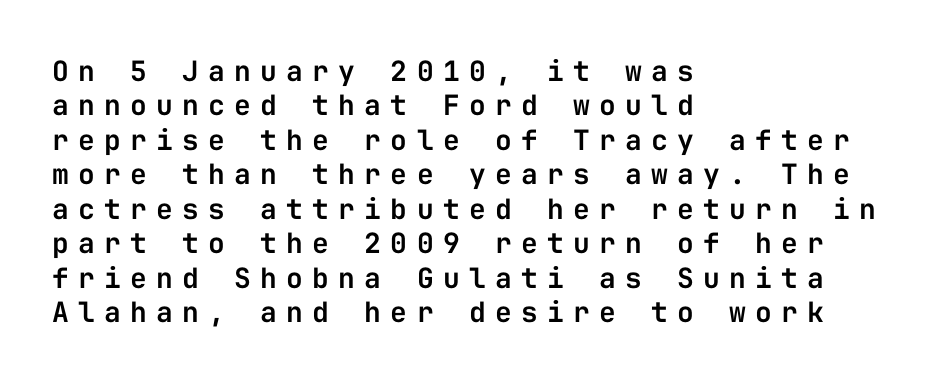
The text was rendered using a sans face with plain stroke endings. The space directly below the letters is spotless. Italic? Not at all — the glyphs are vertical. The face used here is monospaced, like something from a code editor. Display-style spreading of the glyphs; the letterfit is very open. Reading down the block, your eye returns to a fixed left position each line.
